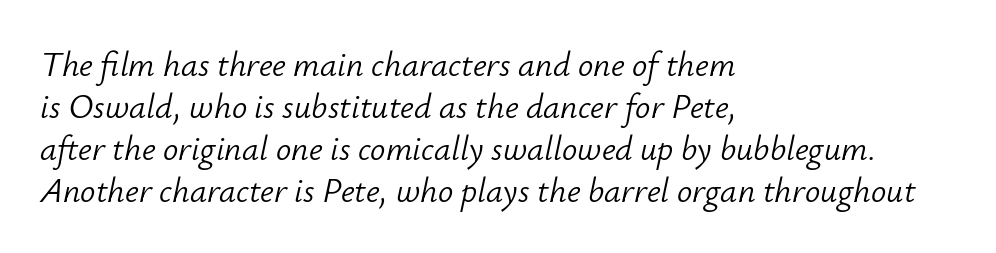
{"italic": "yes", "lean": "right", "slant_degrees": 12, "bold": "no", "weight": "light", "width": "normal", "stroke_contrast": "low", "x_height": "small", "monospaced": "no", "underline": "no", "align": "left", "line_spacing_ratio": 1.24, "letter_spacing": "normal", "letter_spacing_em": 0.0, "glyph_px": 34}
